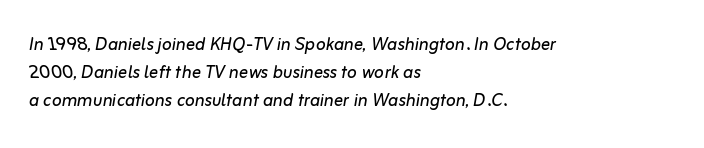
{"italic": "yes", "lean": "right", "slant_degrees": 10, "bold": "no", "underline": "no", "align": "left", "line_spacing_ratio": 1.22, "letter_spacing": "normal", "letter_spacing_em": 0.0, "glyph_px": 23}
